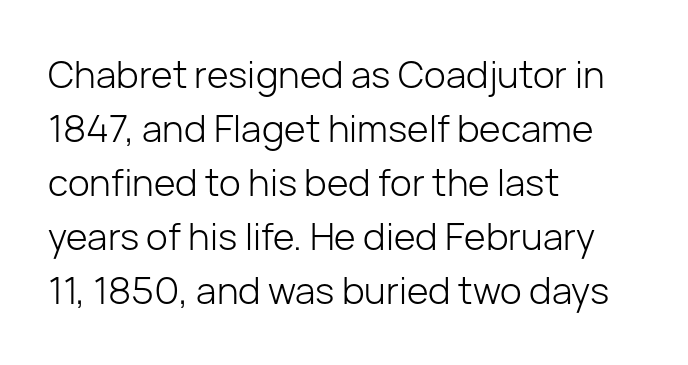
The image shows 37 px light sans-serif type, upright; set left-aligned, normal line spacing (1.46x), normal letter spacing, not underlined; low stroke contrast and a medium x-height.
